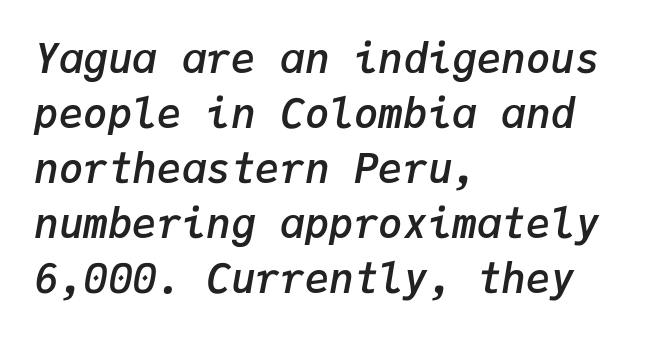
The image shows 41 px semibold type, italic (leaning right), monospaced; set left-aligned, normal line spacing (1.34x), normal letter spacing, not underlined; low stroke contrast and a medium x-height.
